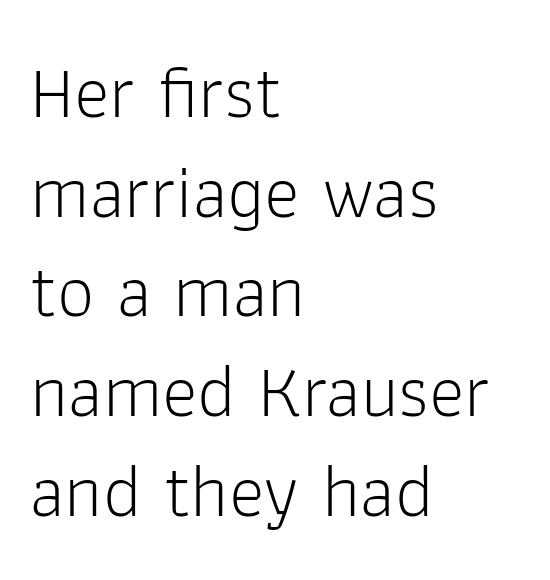
Q: Is the text bold? A: No.
Q: Is the text italic (slanted)? A: No, it is upright.
Q: Is the typeface a serif or a sans-serif typeface? A: Sans-serif.
Q: Is the text underlined? A: No.
Q: How is the paragraph aligned? A: Left-aligned.
Q: Is the spacing between letters normal or unusually wide? A: Normal.
Q: Is the spacing between lines tight, normal or loose? A: Normal.
Q: Width (condensed, normal, or wide)? A: Normal.
Q: Stroke contrast? A: Low.
Q: x-height? A: Medium.
Q: Monospaced? A: No.
